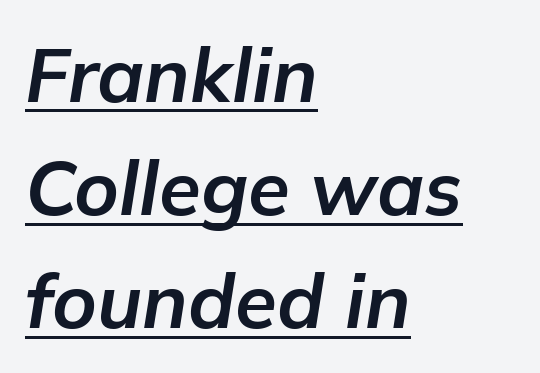
{"italic": "yes", "lean": "right", "slant_degrees": 9, "bold": "yes", "weight": "bold", "width": "normal", "stroke_contrast": "low", "x_height": "medium", "monospaced": "no", "underline": "yes", "align": "left", "line_spacing": "normal", "line_spacing_ratio": 1.49, "letter_spacing": "normal", "letter_spacing_em": 0.0, "glyph_px": 76}
